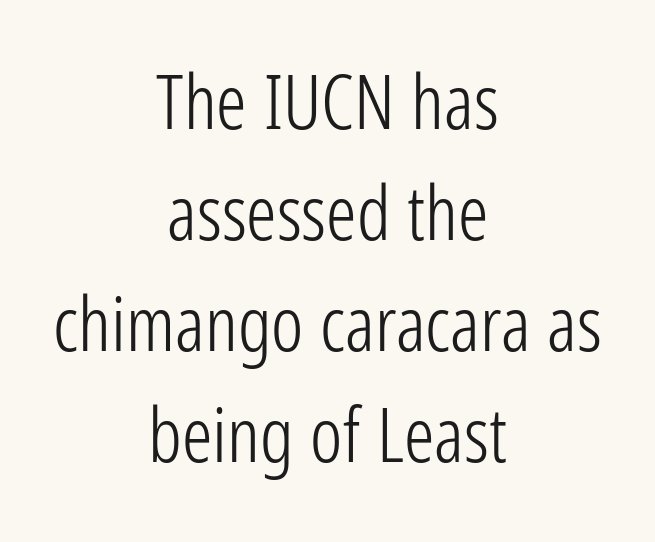
The image shows 76 px light, condensed sans-serif type, upright; set centered, normal line spacing (1.46x), normal letter spacing, not underlined; low stroke contrast and a medium x-height.
